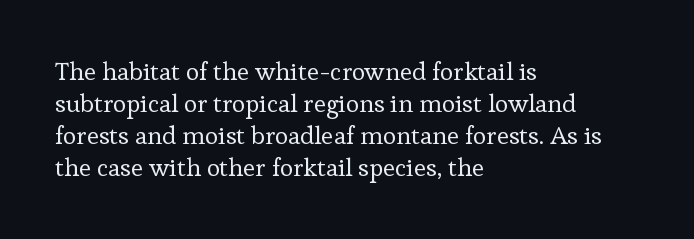
The image shows 25 px text type, upright; set left-aligned, normal line spacing (1.28x), normal letter spacing, not underlined.
